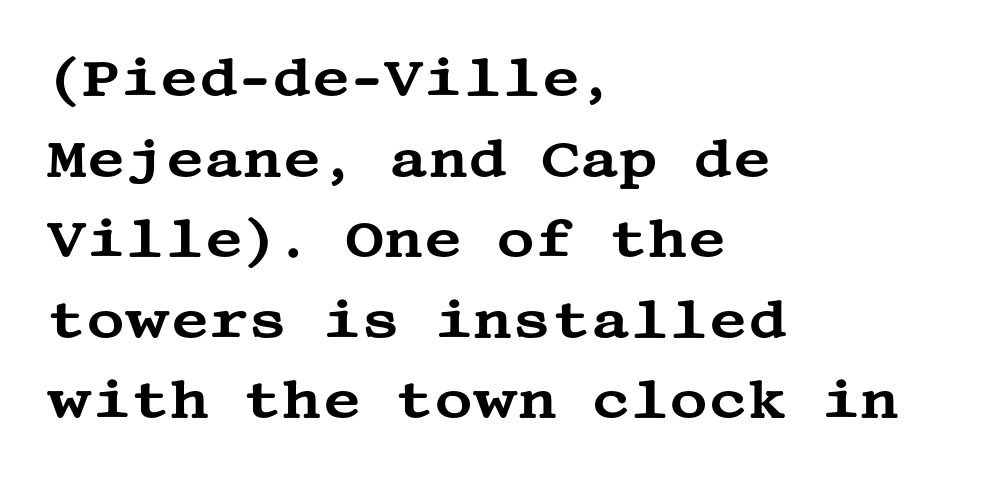
{"serif": "yes", "italic": "no", "width": "wide", "stroke_contrast": "medium", "x_height": "large", "underline": "no", "align": "left", "line_spacing": "normal", "line_spacing_ratio": 1.52, "letter_spacing": "normal", "letter_spacing_em": 0.0, "glyph_px": 53}
